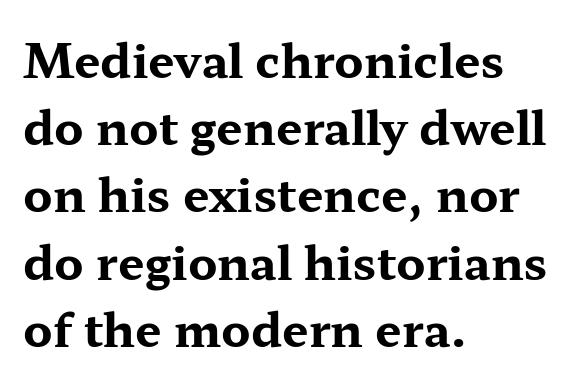
The image shows 47 px bold, wide serif type, upright; set left-aligned, normal line spacing (1.43x), normal letter spacing, not underlined; medium stroke contrast and a medium x-height.
